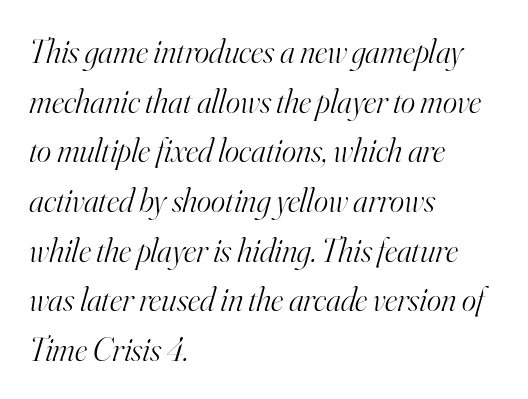
Q: Is the text bold? A: No.
Q: Is the text italic (slanted)? A: Yes, it leans right by about 16 degrees.
Q: Is the typeface a serif or a sans-serif typeface? A: Serif.
Q: Is the text underlined? A: No.
Q: How is the paragraph aligned? A: Left-aligned.
Q: Is the spacing between letters normal or unusually wide? A: Normal.
Q: Is the spacing between lines tight, normal or loose? A: Normal.
Q: Width (condensed, normal, or wide)? A: Normal.
Q: Stroke contrast? A: High.
Q: x-height? A: Small.
Q: Monospaced? A: No.
